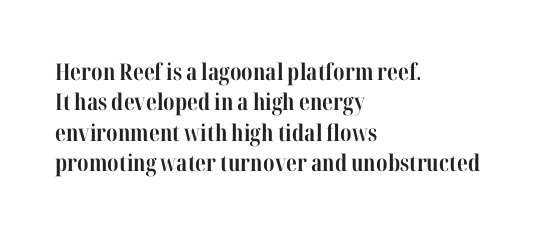
Q: Is the text bold? A: Yes.
Q: Is the text italic (slanted)? A: No, it is upright.
Q: Is the text underlined? A: No.
Q: How is the paragraph aligned? A: Left-aligned.
Q: Is the spacing between letters normal or unusually wide? A: Normal.
Q: Is the spacing between lines tight, normal or loose? A: Normal.
